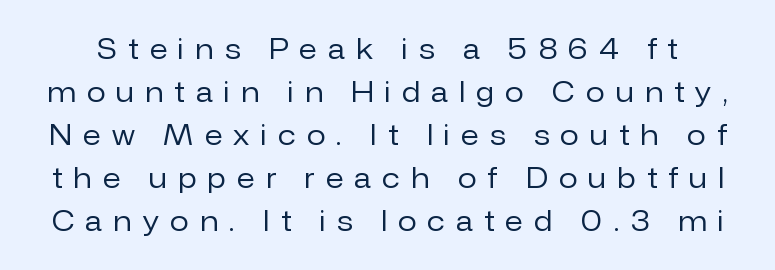
{"italic": "no", "bold": "no", "underline": "no", "line_spacing": "normal", "line_spacing_ratio": 1.59, "letter_spacing": "wide", "letter_spacing_em": 0.42, "glyph_px": 27}
